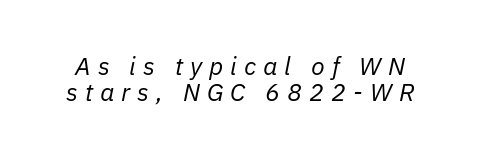
Q: Is the text bold? A: No.
Q: Is the text italic (slanted)? A: Yes, it leans right by about 11 degrees.
Q: Is the text underlined? A: No.
Q: Is the spacing between letters normal or unusually wide? A: Unusually wide.
Q: Is the spacing between lines tight, normal or loose? A: Tight.
